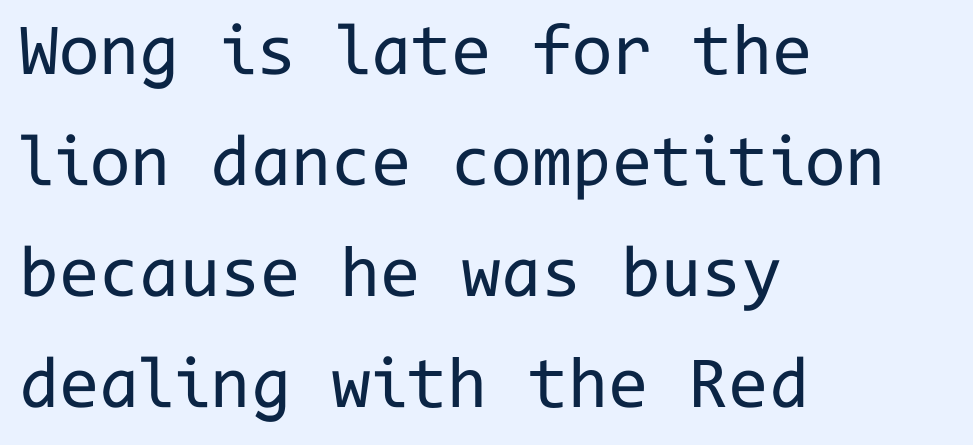
The image shows 73 px regular-weight sans-serif type, upright, monospaced; set left-aligned, normal line spacing (1.52x), normal letter spacing, not underlined; low stroke contrast and a medium x-height.
